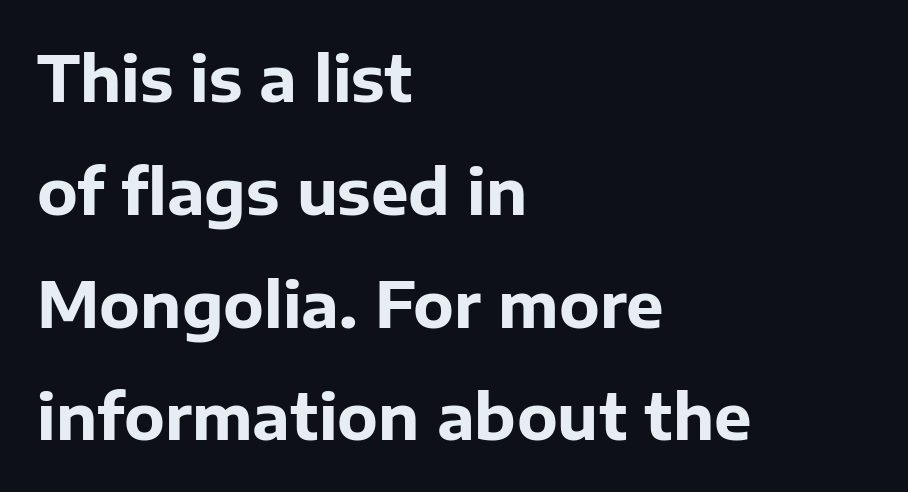
{"serif": "no", "italic": "no", "bold": "yes", "weight": "bold", "width": "normal", "stroke_contrast": "low", "x_height": "medium", "monospaced": "no", "underline": "no", "align": "left", "line_spacing_ratio": 1.79, "letter_spacing": "normal", "letter_spacing_em": 0.0, "glyph_px": 63}
